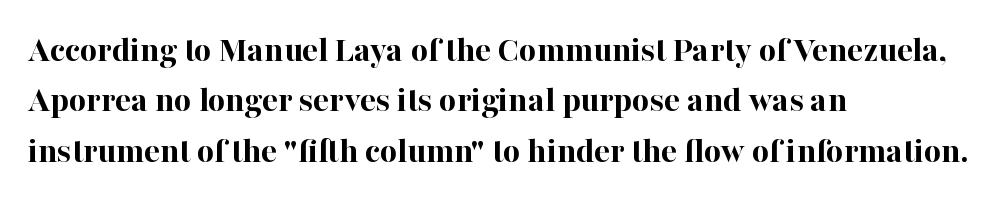
The image shows 37 px bold serif type, upright; set left-aligned, normal line spacing (1.36x), normal letter spacing, not underlined; high stroke contrast and a medium x-height.
